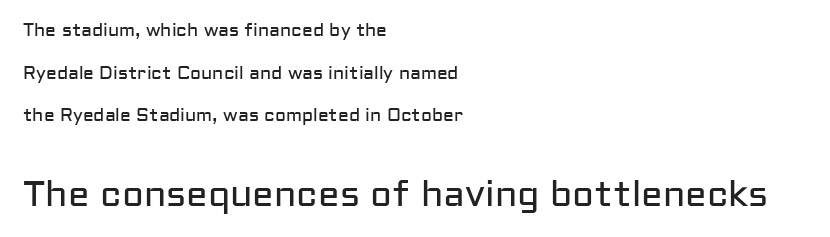
Q: Is the text bold? A: No.
Q: Is the text italic (slanted)? A: No, it is upright.
Q: Is the typeface a serif or a sans-serif typeface? A: Sans-serif.
Q: Is the text underlined? A: No.
Q: How is the paragraph aligned? A: Left-aligned.
Q: Is the spacing between letters normal or unusually wide? A: Normal.
Q: Is the spacing between lines tight, normal or loose? A: Loose.
Q: Which block of text is set in a larger size, the first (top) or the second (bottom)? A: The second (bottom) one.
Q: Width (condensed, normal, or wide)? A: Normal.
Q: Stroke contrast? A: Low.
Q: x-height? A: Medium.
Q: Monospaced? A: No.
